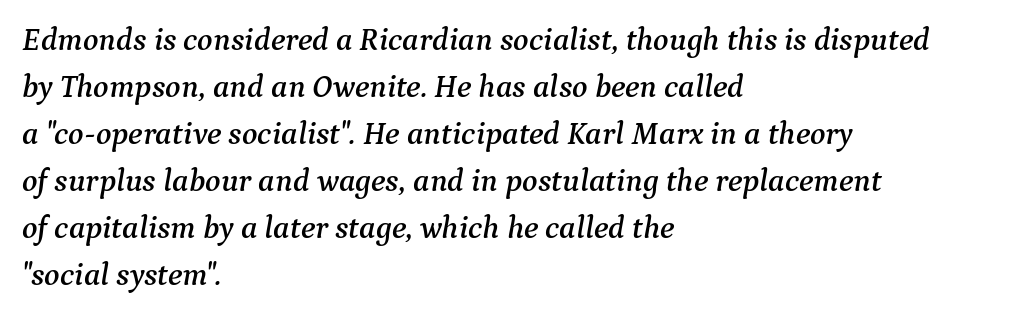
Q: Is the text italic (slanted)? A: Yes, it leans right by about 9 degrees.
Q: Is the typeface a serif or a sans-serif typeface? A: Serif.
Q: Is the text underlined? A: No.
Q: How is the paragraph aligned? A: Left-aligned.
Q: Is the spacing between letters normal or unusually wide? A: Normal.
Q: Is the spacing between lines tight, normal or loose? A: Normal.
Q: Width (condensed, normal, or wide)? A: Normal.
Q: Stroke contrast? A: Medium.
Q: x-height? A: Medium.
Q: Monospaced? A: No.
